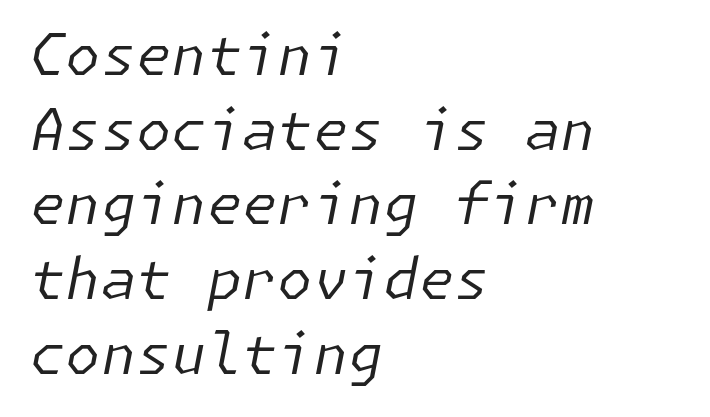
Characters follow at the spacing the type designer built in. This rendering features lettering with no underline. The compositor pushed each line to the left boundary. Slant detected: the letters are inclined. Leading: standard. Heaviness? Minimal to ordinary, like unemphasized prose.
